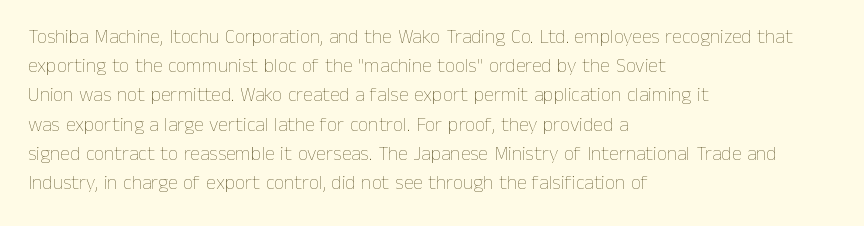
A normal amount of white space separates one row of letters from the next. The foot of each line stays bare and open. The ragged edge is on the right, which tells us the setting is flush left. This sample uses an upright cut, with every glyph sitting square on the baseline. No chunkiness to these letters — they're not bold. Does extra space separate the letters? No, they use regular spacing.
